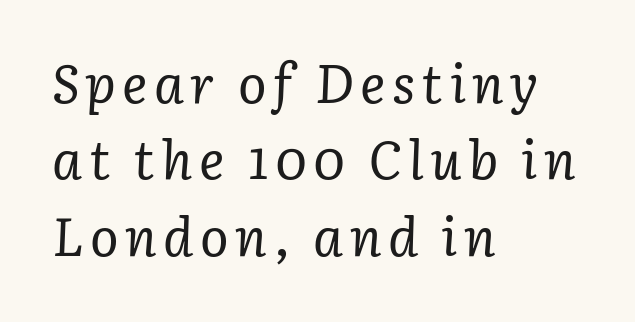
{"serif": "yes", "italic": "yes", "lean": "right", "slant_degrees": 3, "bold": "no", "weight": "regular", "width": "normal", "stroke_contrast": "low", "x_height": "medium", "monospaced": "no", "underline": "no", "align": "left", "line_spacing": "normal", "line_spacing_ratio": 1.44, "glyph_px": 53}
